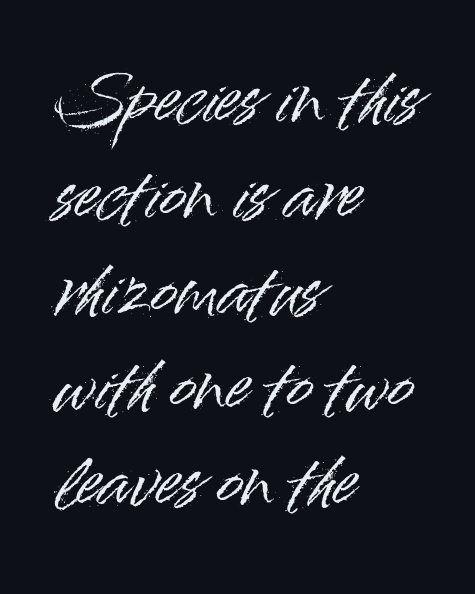
Q: Is the text italic (slanted)? A: Yes.
Q: Is the typeface a serif or a sans-serif typeface? A: Sans-serif.
Q: Is the text underlined? A: No.
Q: How is the paragraph aligned? A: Left-aligned.
Q: Is the spacing between letters normal or unusually wide? A: Normal.
Q: Is the spacing between lines tight, normal or loose? A: Normal.
Q: Width (condensed, normal, or wide)? A: Normal.
Q: Stroke contrast? A: High.
Q: x-height? A: Small.
Q: Monospaced? A: No.
